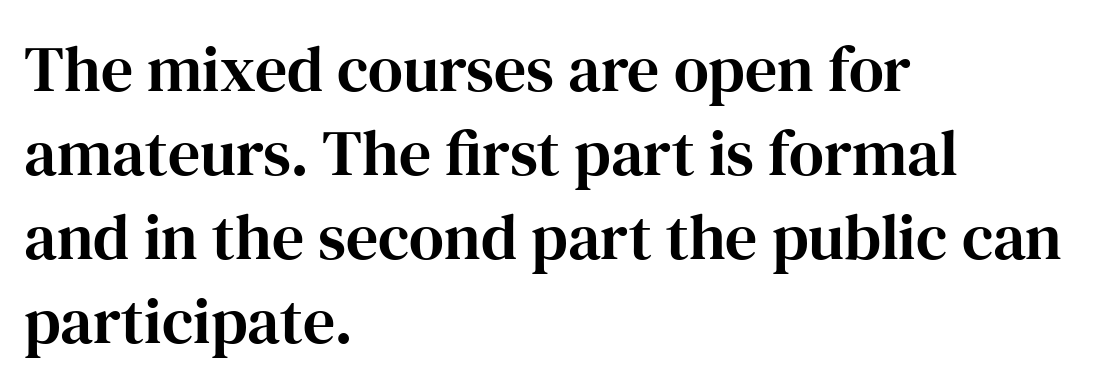
Q: Is the text italic (slanted)? A: No, it is upright.
Q: Is the typeface a serif or a sans-serif typeface? A: Serif.
Q: Is the text underlined? A: No.
Q: How is the paragraph aligned? A: Left-aligned.
Q: Is the spacing between letters normal or unusually wide? A: Normal.
Q: Is the spacing between lines tight, normal or loose? A: Normal.
Q: Width (condensed, normal, or wide)? A: Normal.
Q: Stroke contrast? A: High.
Q: x-height? A: Medium.
Q: Monospaced? A: No.
